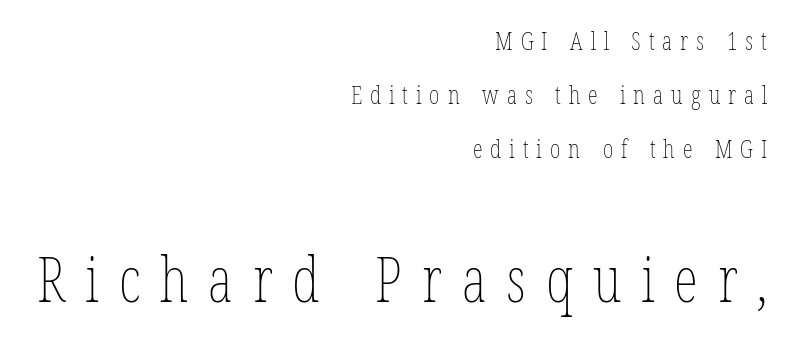
{"italic": "no", "bold": "no", "weight": "thin", "width": "condensed", "stroke_contrast": "low", "x_height": "medium", "monospaced": "no", "underline": "no", "align": "right", "line_spacing": "loose", "line_spacing_ratio": 2.17, "letter_spacing": "wide", "letter_spacing_em": 0.32, "larger_block": "second", "size_ratio": 2.48, "glyph_px": 62}
